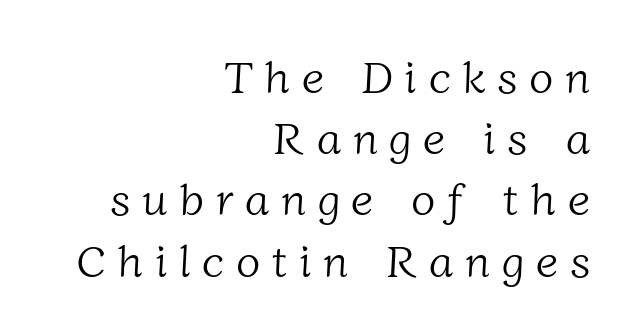
The image shows 45 px light serif type; set right-aligned, normal line spacing (1.36x), unusually wide letter spacing (+0.26 em), not underlined; low stroke contrast and a medium x-height.
